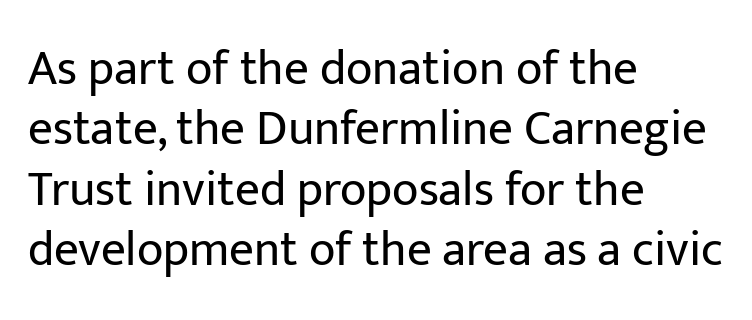
Q: Is the text bold? A: No.
Q: Is the text italic (slanted)? A: No, it is upright.
Q: Is the typeface a serif or a sans-serif typeface? A: Sans-serif.
Q: Is the text underlined? A: No.
Q: How is the paragraph aligned? A: Left-aligned.
Q: Is the spacing between letters normal or unusually wide? A: Normal.
Q: Width (condensed, normal, or wide)? A: Normal.
Q: Stroke contrast? A: Low.
Q: x-height? A: Medium.
Q: Monospaced? A: No.
